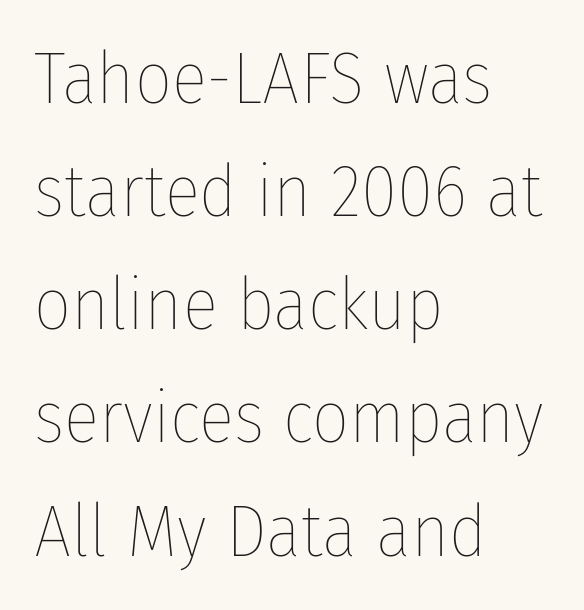
The image shows 73 px thin, condensed type, upright; set left-aligned, normal line spacing (1.55x), normal letter spacing, not underlined; low stroke contrast and a medium x-height.
